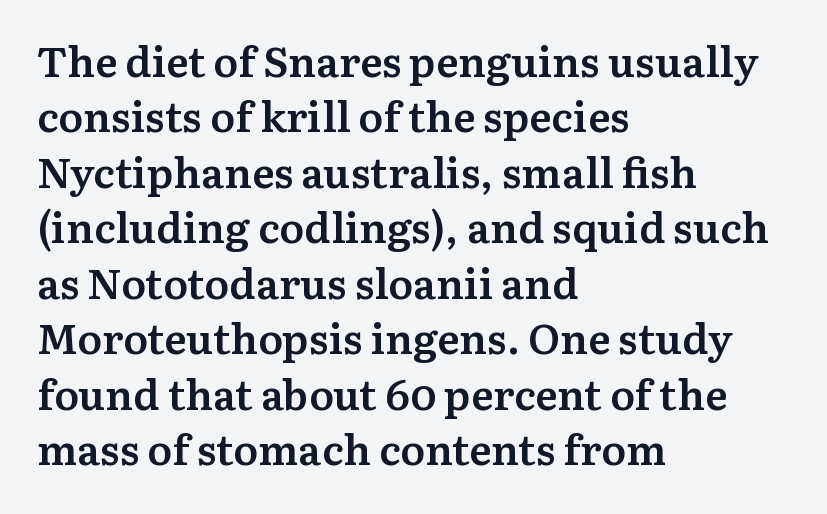
{"serif": "yes", "italic": "no", "bold": "semi", "weight": "semibold", "width": "normal", "stroke_contrast": "medium", "x_height": "medium", "monospaced": "no", "underline": "no", "align": "left", "line_spacing": "normal", "line_spacing_ratio": 1.32, "letter_spacing": "normal", "letter_spacing_em": 0.0, "glyph_px": 42}
